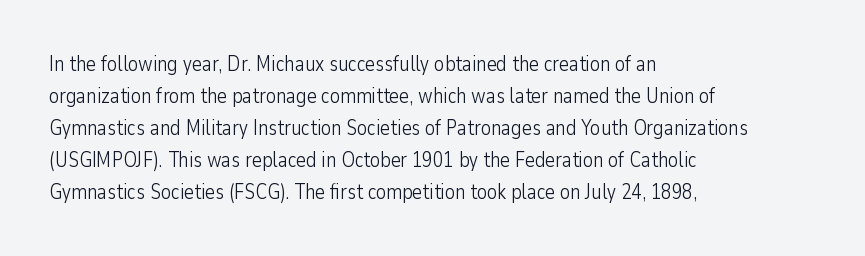
{"italic": "no", "bold": "no", "underline": "no", "align": "left", "line_spacing": "normal", "line_spacing_ratio": 1.52, "letter_spacing": "normal", "letter_spacing_em": 0.0, "glyph_px": 21}
